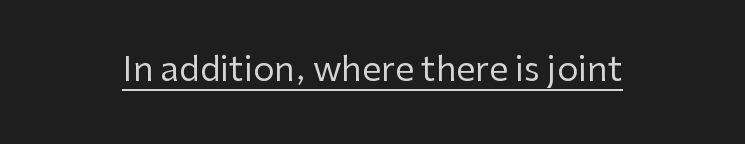
Somebody hit Ctrl+U on this one — the words are underlined. Looks like regular typesetting: each glyph gets only the width it needs. The specimen reads as upright at a glance. A typesetter would call this zero additional tracking.
